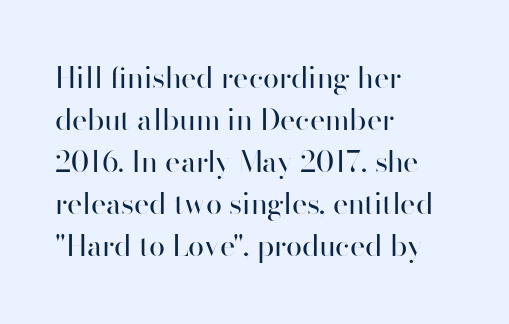
Every character sits straight up, as roman type does. Descenders are the only things crossing below the line. Here the designer chose a conventional face with non-uniform glyph widths. Compared with a typical body face, this is equally light or lighter still. Letter spacing: default. Leading matches the norm, producing a regular column.
